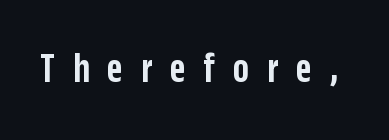
Q: Is the text bold? A: Semi-bold.
Q: Is the text italic (slanted)? A: No, it is upright.
Q: Is the typeface a serif or a sans-serif typeface? A: Sans-serif.
Q: Is the text underlined? A: No.
Q: Is the spacing between letters normal or unusually wide? A: Unusually wide.
Q: Width (condensed, normal, or wide)? A: Condensed.
Q: Stroke contrast? A: Low.
Q: x-height? A: Large.
Q: Monospaced? A: No.
